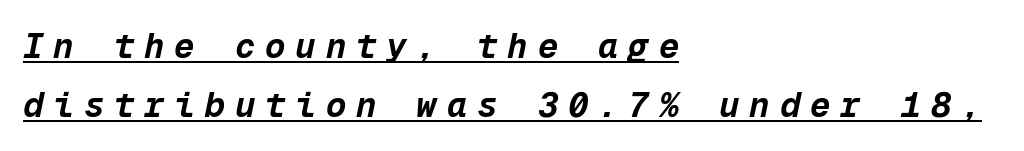
Q: Is the text bold? A: Yes.
Q: Is the text italic (slanted)? A: Yes, it leans right by about 12 degrees.
Q: Is the text underlined? A: Yes.
Q: How is the paragraph aligned? A: Left-aligned.
Q: Is the spacing between letters normal or unusually wide? A: Unusually wide.
Q: Width (condensed, normal, or wide)? A: Normal.
Q: Stroke contrast? A: Low.
Q: x-height? A: Medium.
Q: Monospaced? A: Yes.
